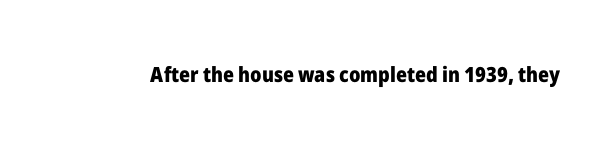
Q: Is the text bold? A: Yes.
Q: Is the text italic (slanted)? A: No, it is upright.
Q: Is the text underlined? A: No.
Q: Is the spacing between letters normal or unusually wide? A: Normal.
